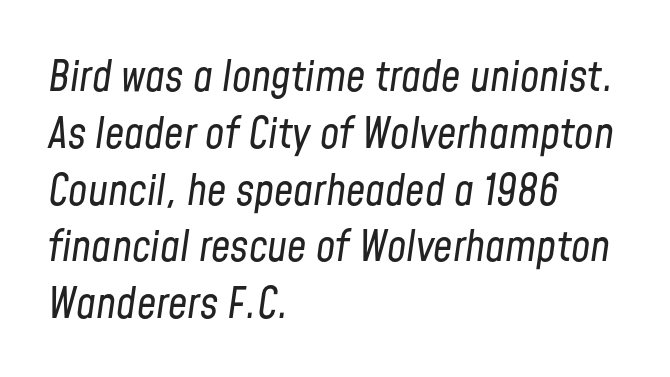
Plain, unruled lines of type. Compared with ordinary roman type, these characters are visibly tilted. The paragraph shown leans on its left margin. Whoever set this chose a conventional vertical rhythm. The strokes are not fattened; the text isn't bold.
